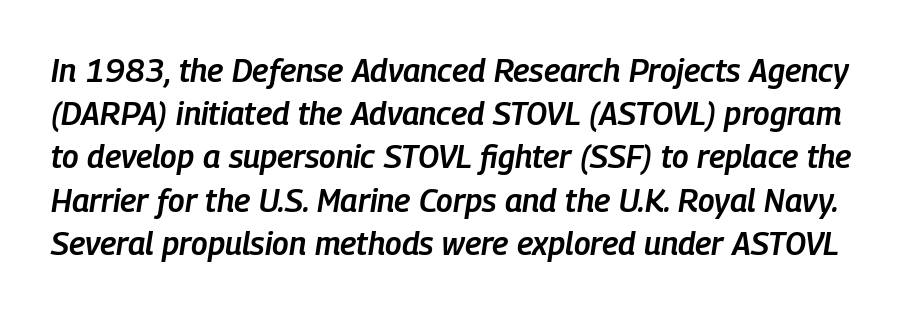
Letter spacing: default. Has an underline been added? It has not. Spacing verdict: proportional, widths tailored to each character. Regular leading. The strokes are fattened partway — semibold, not bold.
